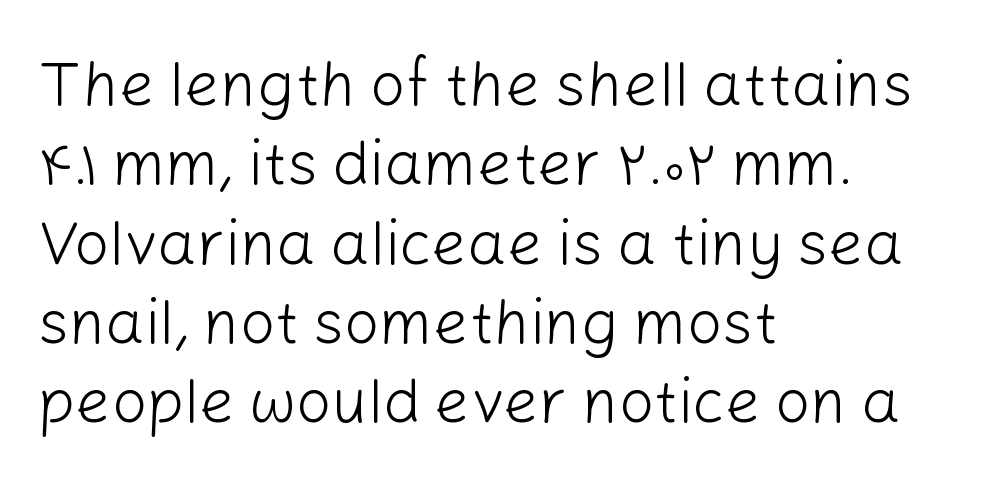
The text was rendered using a sans face with plain stroke endings. Do the characters align in a grid? No, the font is proportional. Honestly, the letter spacing is just normal — you wouldn't notice it. Leftover space on each line is placed entirely after the last word. Vertical spacing — default. Lines of text with bare space underneath.
